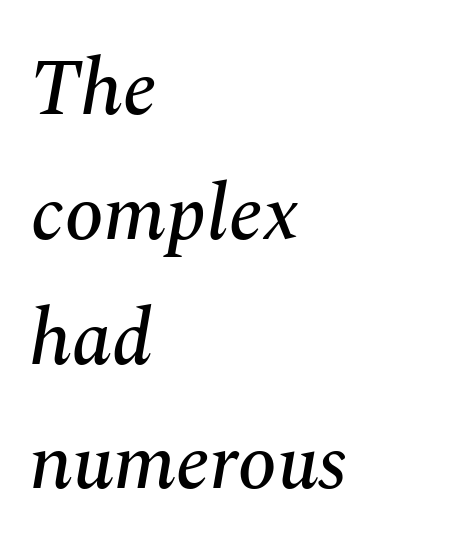
Character widths vary here, with narrow letters taking less room than wide ones. The specimen reads as italic at a glance. Rule under the text: the space is simply empty. Does the leading feel generous? No, just average. No extra tracking has been applied to these lines. A classic flush-left, rag-right setting is used for this passage.
